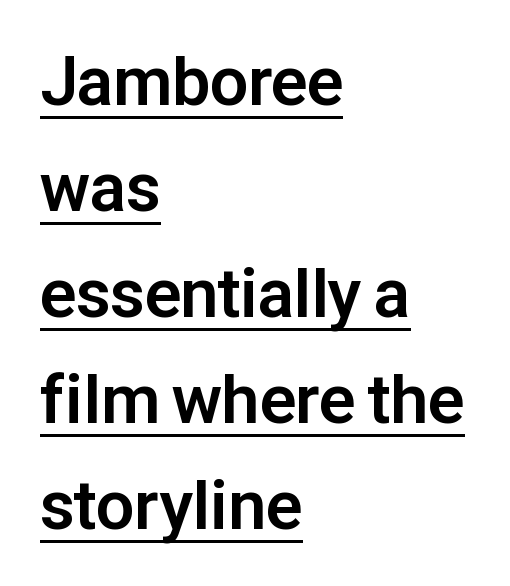
A typographer would call this underscored text. The font family rendered here belongs to the sans-serif group. The paragraph has a hard left edge and a soft right edge. The space between consecutive lines is moderate. Look at the tracking — it's just the regular setting, nothing added. Every stem runs plumb, perpendicular to the baseline.
